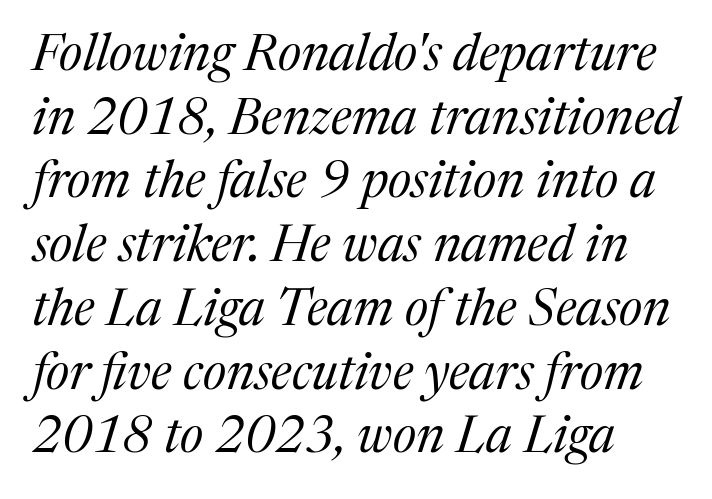
Q: Is the text bold? A: No.
Q: Is the text italic (slanted)? A: Yes, it leans right by about 17 degrees.
Q: Is the typeface a serif or a sans-serif typeface? A: Serif.
Q: Is the text underlined? A: No.
Q: How is the paragraph aligned? A: Left-aligned.
Q: Is the spacing between letters normal or unusually wide? A: Normal.
Q: Is the spacing between lines tight, normal or loose? A: Normal.
Q: Width (condensed, normal, or wide)? A: Normal.
Q: Stroke contrast? A: Medium.
Q: x-height? A: Medium.
Q: Monospaced? A: No.
